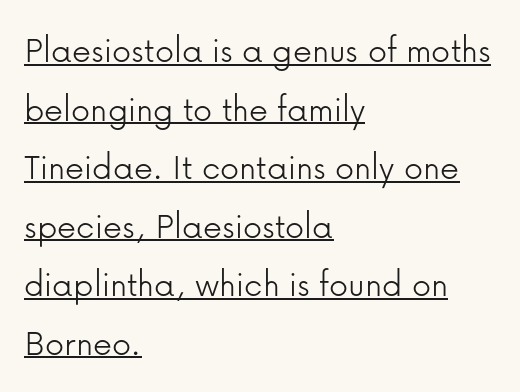
Q: Is the text bold? A: No.
Q: Is the text italic (slanted)? A: No, it is upright.
Q: Is the typeface a serif or a sans-serif typeface? A: Sans-serif.
Q: Is the text underlined? A: Yes.
Q: How is the paragraph aligned? A: Left-aligned.
Q: Is the spacing between letters normal or unusually wide? A: Normal.
Q: Is the spacing between lines tight, normal or loose? A: Normal.
Q: Width (condensed, normal, or wide)? A: Normal.
Q: Stroke contrast? A: Low.
Q: x-height? A: Medium.
Q: Monospaced? A: No.
